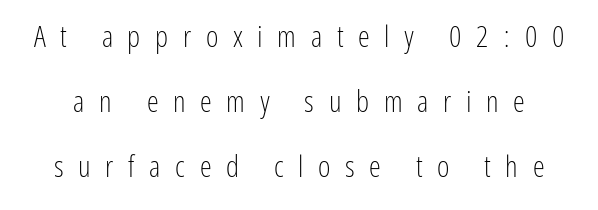
The image shows 30 px light, condensed sans-serif type, upright; set loose line spacing (2.16x), unusually wide letter spacing (+0.49 em), not underlined; low stroke contrast and a medium x-height.
